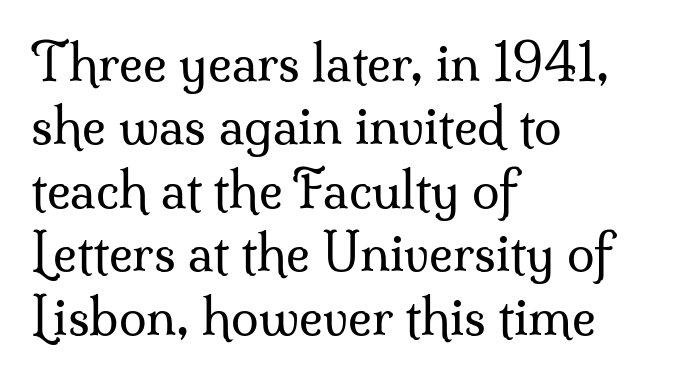
The image shows 50 px regular-weight serif type, upright; set left-aligned, normal line spacing (1.27x), normal letter spacing, not underlined; medium stroke contrast and a small x-height.
